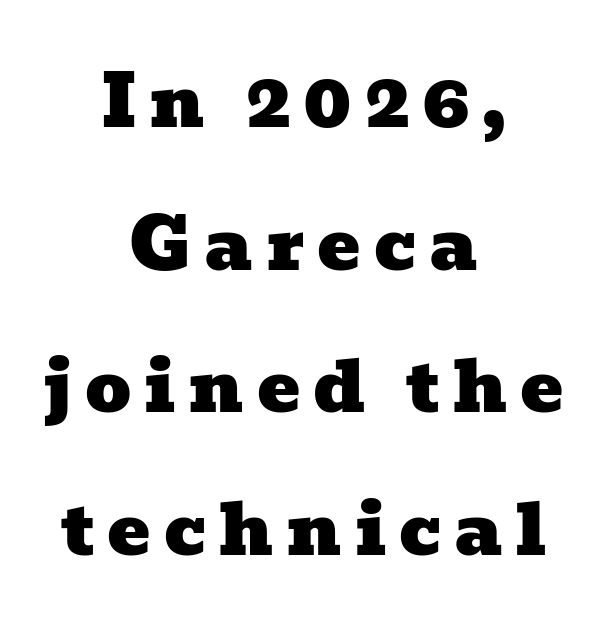
{"serif": "yes", "width": "wide", "stroke_contrast": "low", "x_height": "medium", "monospaced": "no", "underline": "no", "align": "center", "line_spacing": "loose", "line_spacing_ratio": 1.98, "glyph_px": 72}
